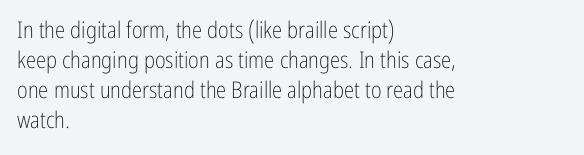
Teacher's note: observe the even left margin — that is flush-left alignment. Does extra space separate the letters? No, they use regular spacing. In terms of posture, this sample is upright. The glyphs are unaccompanied by any horizontal stroke below them. The lines sit at an ordinary, default distance from one another.
